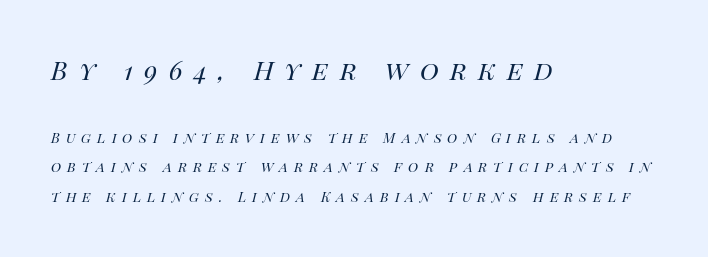
These lines were composed using italics. Nothing heavy about these letters — not bold at all. You get the large type first, then a drop to smaller type. Characters follow at a spacing far wider than the type designer built in. Descenders are the only things crossing below the line. One glance says open: line gaps are wider than usual.
